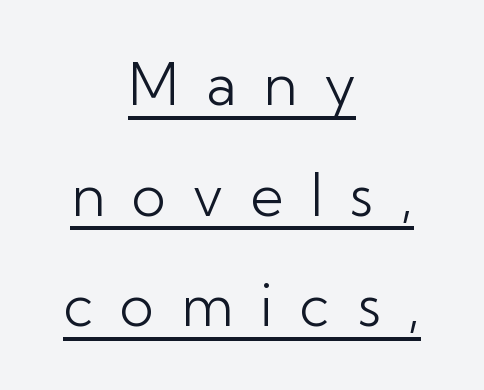
Q: Is the text bold? A: No.
Q: Is the text italic (slanted)? A: No, it is upright.
Q: Is the typeface a serif or a sans-serif typeface? A: Sans-serif.
Q: Is the text underlined? A: Yes.
Q: How is the paragraph aligned? A: Centered.
Q: Is the spacing between letters normal or unusually wide? A: Unusually wide.
Q: Is the spacing between lines tight, normal or loose? A: Loose.
Q: Width (condensed, normal, or wide)? A: Normal.
Q: Stroke contrast? A: Low.
Q: x-height? A: Medium.
Q: Monospaced? A: No.
